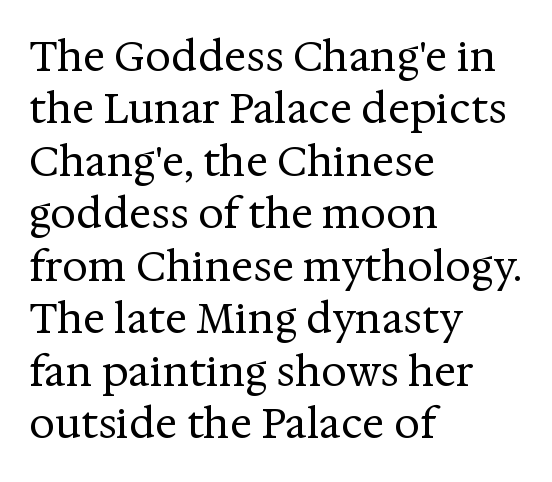
The typeface has the unassuming heft of standard copy or less. This rendering leaves character spacing at its baseline value. You can tell it's not italic because the verticals are truly vertical. Spacing verdict: proportional, widths tailored to each character.
